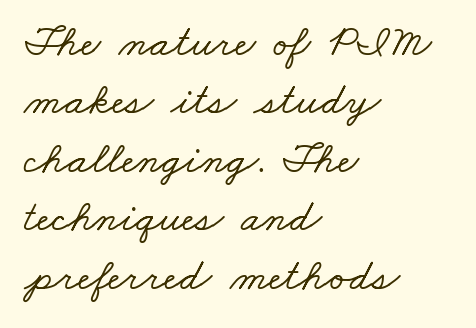
Q: Is the typeface a serif or a sans-serif typeface? A: Serif.
Q: Is the text underlined? A: No.
Q: How is the paragraph aligned? A: Left-aligned.
Q: Is the spacing between letters normal or unusually wide? A: Normal.
Q: Is the spacing between lines tight, normal or loose? A: Normal.
Q: Width (condensed, normal, or wide)? A: Wide.
Q: Stroke contrast? A: Low.
Q: x-height? A: Small.
Q: Monospaced? A: No.
